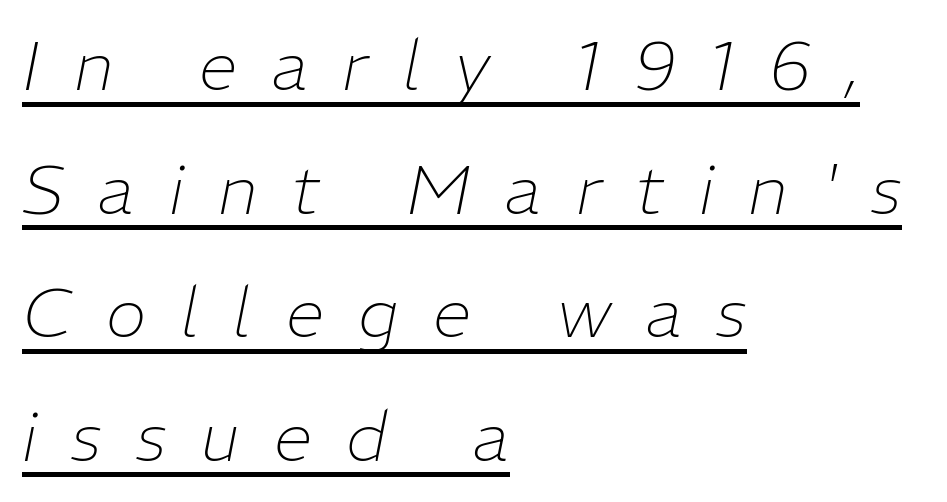
Words appear elongated and porous because spacing is wide. Visually the block forms a straight wall on the left and a jagged coastline on the right. Emphasis is given by a line drawn under the lettering. The specimen reads as italic at a glance. This sample has the flowing, uneven cadence of proportional lettering.
